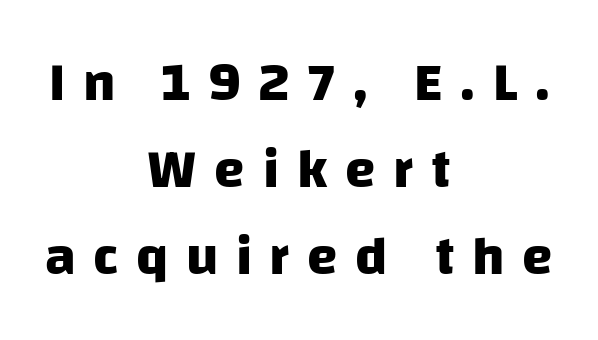
The image shows 55 px heavy sans-serif type; set centered, normal line spacing (1.58x), unusually wide letter spacing (+0.32 em), not underlined; low stroke contrast and a large x-height.
